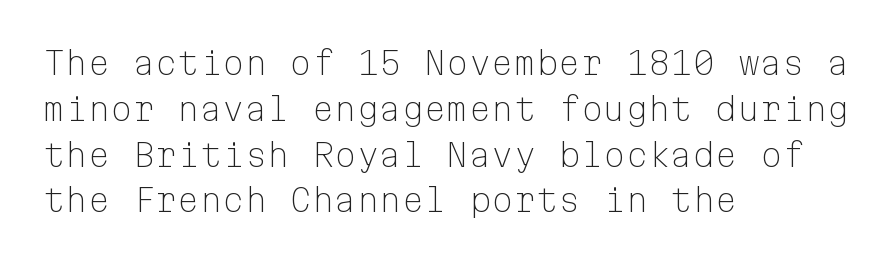
Underlining? Definitely not there. Whoever set this chose a conventional vertical rhythm. What stands out about the letter spacing? Nothing — it is the standard amount. No chunkiness to these letters — they're not bold. Do the letters lean? They stand straight. Where is the straight margin? On the left.
